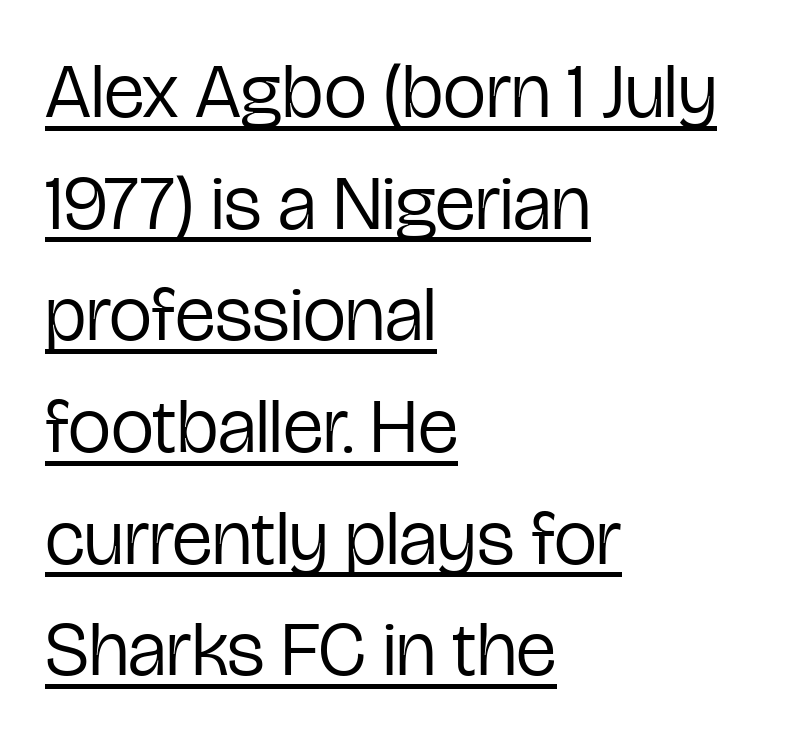
Glance below the letters and you will spot a drawn line. The lines are quadded left. You could not count columns in this text — the font is proportionally spaced. A normal amount of white space separates one row of letters from the next. Posture: vertical.
